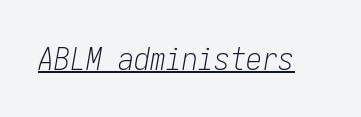
A typesetter would mark this as italic. Students, note that the glyphs here touch the page at normal intervals. Stems and bowls with no extra thickness — not bold. You can see a thin bar hugging the bottom of the glyphs.
